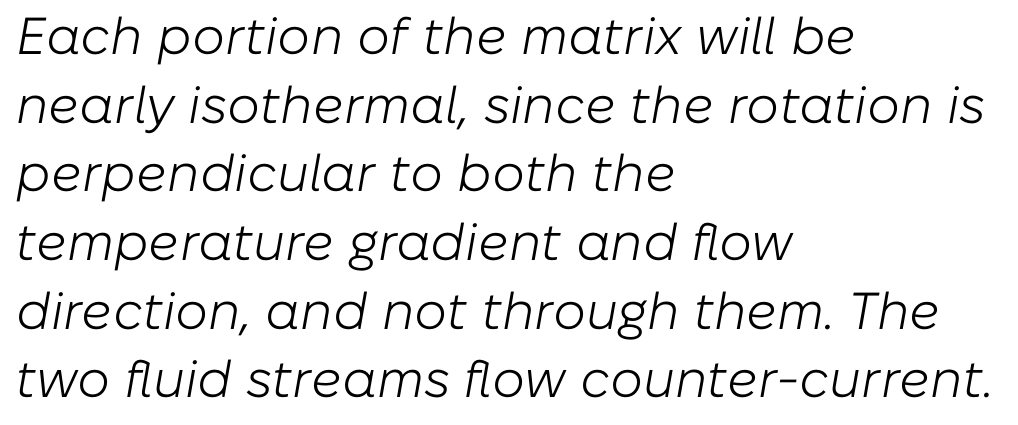
Q: Is the text bold? A: No.
Q: Is the text italic (slanted)? A: Yes, it leans right by about 10 degrees.
Q: Is the text underlined? A: No.
Q: How is the paragraph aligned? A: Left-aligned.
Q: Is the spacing between letters normal or unusually wide? A: Normal.
Q: Is the spacing between lines tight, normal or loose? A: Normal.
Q: Width (condensed, normal, or wide)? A: Normal.
Q: Stroke contrast? A: Low.
Q: x-height? A: Medium.
Q: Monospaced? A: No.
